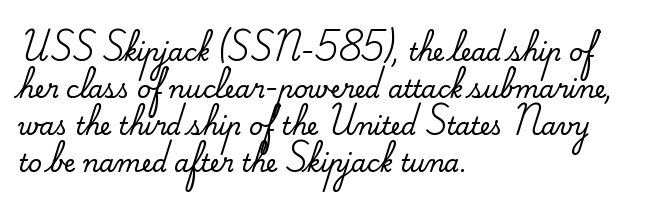
Q: Is the text italic (slanted)? A: Yes.
Q: Is the text underlined? A: No.
Q: How is the paragraph aligned? A: Left-aligned.
Q: Is the spacing between letters normal or unusually wide? A: Normal.
Q: Is the spacing between lines tight, normal or loose? A: Normal.
